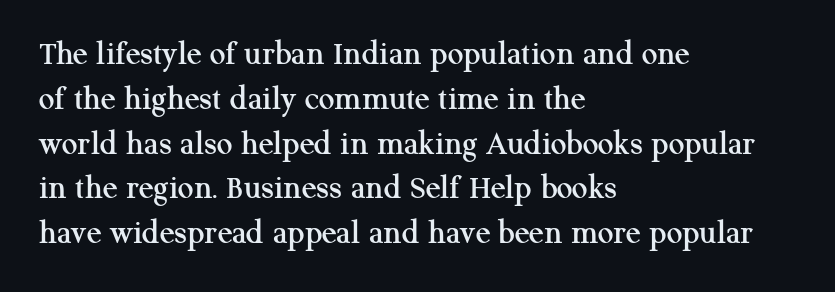
Q: Is the text italic (slanted)? A: No, it is upright.
Q: Is the typeface a serif or a sans-serif typeface? A: Serif.
Q: Is the text underlined? A: No.
Q: How is the paragraph aligned? A: Left-aligned.
Q: Is the spacing between letters normal or unusually wide? A: Normal.
Q: Is the spacing between lines tight, normal or loose? A: Normal.
Q: Width (condensed, normal, or wide)? A: Normal.
Q: Stroke contrast? A: Medium.
Q: x-height? A: Medium.
Q: Monospaced? A: No.
